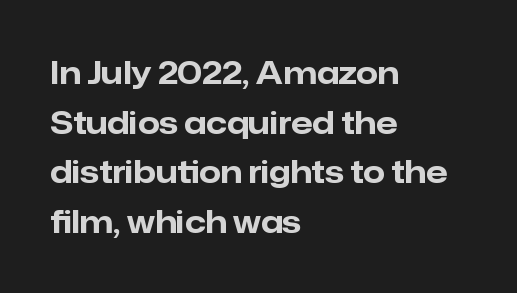
The image shows 31 px bold sans-serif type, upright; set left-aligned, normal line spacing (1.6x), normal letter spacing, not underlined; low stroke contrast and a medium x-height.
